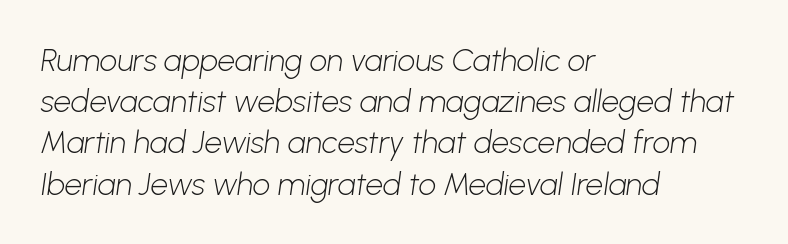
{"serif": "no", "bold": "no", "weight": "light", "width": "normal", "stroke_contrast": "low", "x_height": "medium", "monospaced": "no", "underline": "no", "align": "left", "line_spacing": "normal", "line_spacing_ratio": 1.33, "letter_spacing": "normal", "letter_spacing_em": 0.0, "glyph_px": 31}
